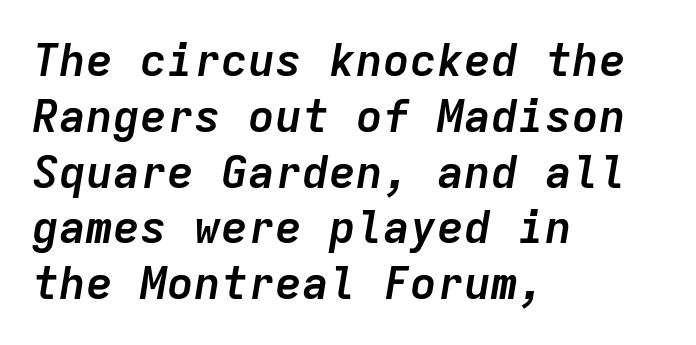
The image shows 45 px semibold type, italic (leaning right), monospaced; set left-aligned, line spacing 1.24x, normal letter spacing, not underlined; low stroke contrast and a medium x-height.
